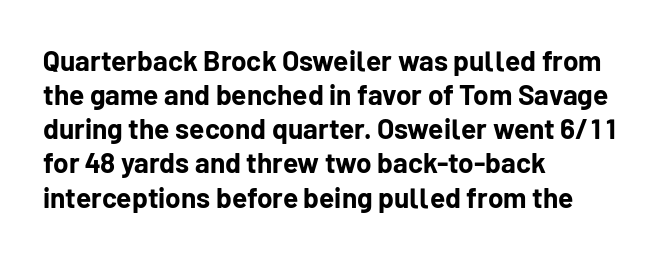
The image shows 28 px bold sans-serif type, upright; set left-aligned, line spacing 1.22x, normal letter spacing, not underlined; low stroke contrast and a medium x-height.
